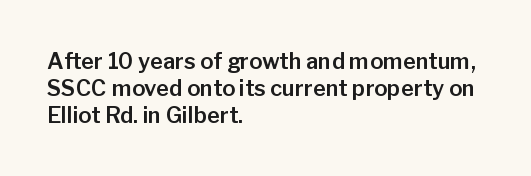
The image shows 22 px text type, upright; set left-aligned, line spacing 1.22x, normal letter spacing, not underlined.
